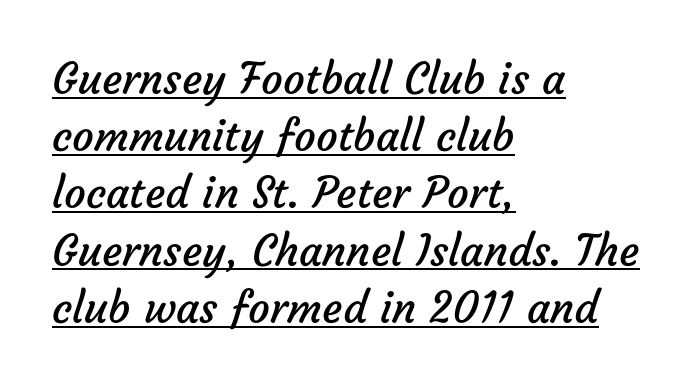
The image shows 43 px regular-weight sans-serif type; set left-aligned, normal line spacing (1.33x), normal letter spacing, underlined; low stroke contrast and a medium x-height.
